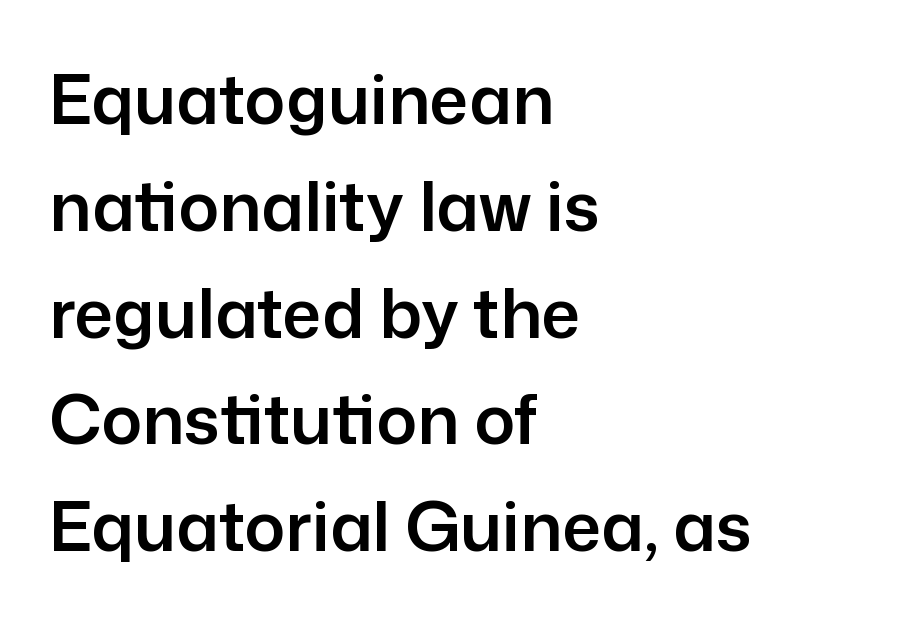
Q: Is the text italic (slanted)? A: No, it is upright.
Q: Is the typeface a serif or a sans-serif typeface? A: Sans-serif.
Q: Is the text underlined? A: No.
Q: How is the paragraph aligned? A: Left-aligned.
Q: Is the spacing between letters normal or unusually wide? A: Normal.
Q: Is the spacing between lines tight, normal or loose? A: Normal.
Q: Width (condensed, normal, or wide)? A: Normal.
Q: Stroke contrast? A: Low.
Q: x-height? A: Medium.
Q: Monospaced? A: No.
